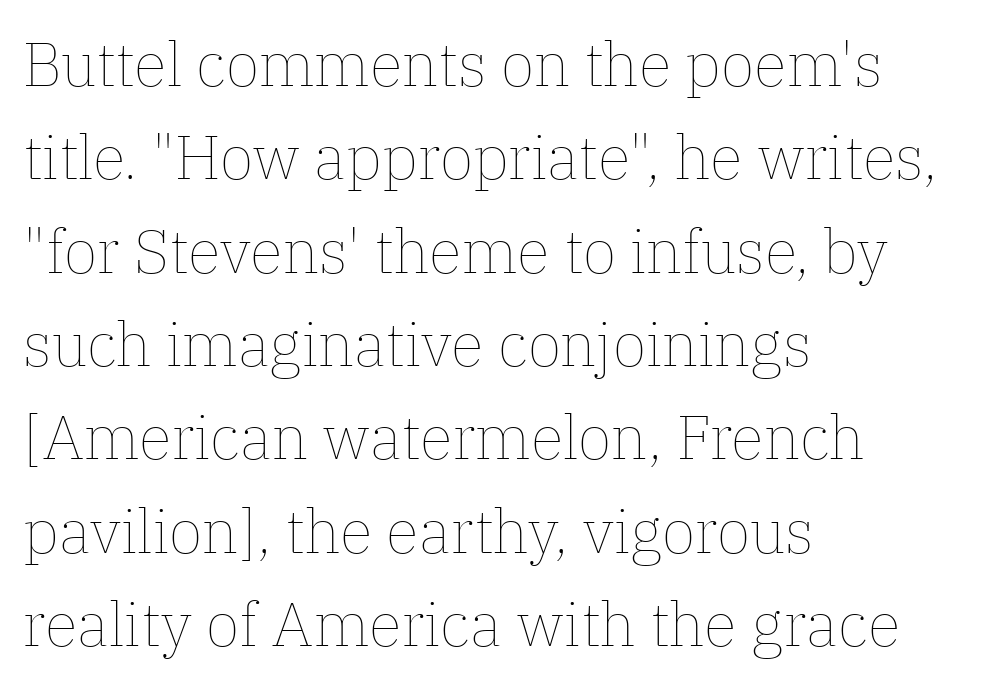
{"italic": "no", "bold": "no", "weight": "thin", "width": "normal", "stroke_contrast": "low", "x_height": "medium", "monospaced": "no", "underline": "no", "align": "left", "line_spacing": "normal", "line_spacing_ratio": 1.53, "letter_spacing": "normal", "letter_spacing_em": 0.0, "glyph_px": 61}
